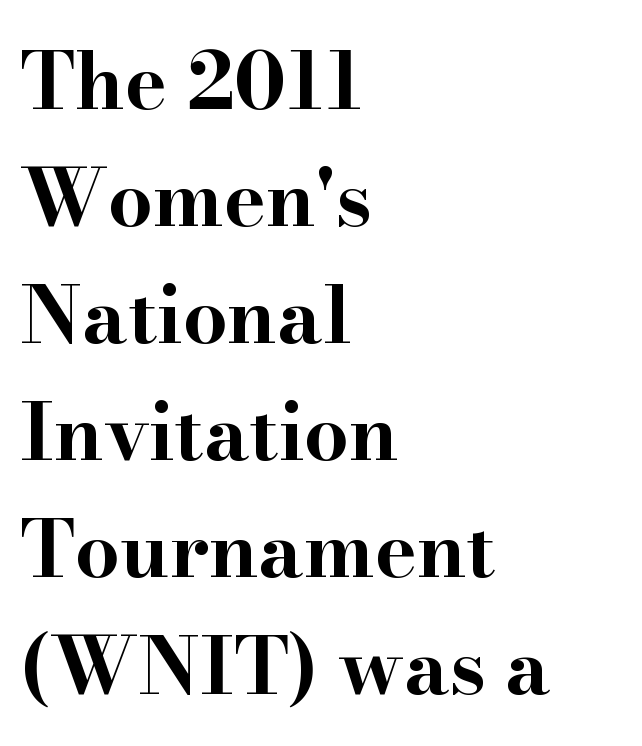
The passage shown is not underscored anywhere. Normally led — the rows are evenly, conventionally spaced. Italic: no, the glyphs are upright roman. Left-aligned paragraph, ragged on the right. The face used here is proportionally spaced, like ordinary book or web type. The designer went with a serif here, giving each stem small feet.
